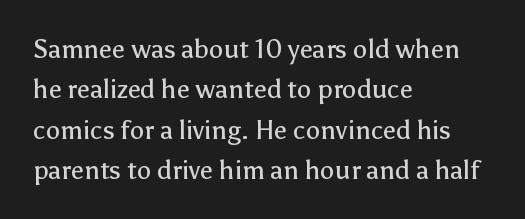
{"italic": "no", "bold": "no", "underline": "no", "align": "left", "line_spacing": "normal", "line_spacing_ratio": 1.55, "letter_spacing": "normal", "letter_spacing_em": 0.0, "glyph_px": 26}
